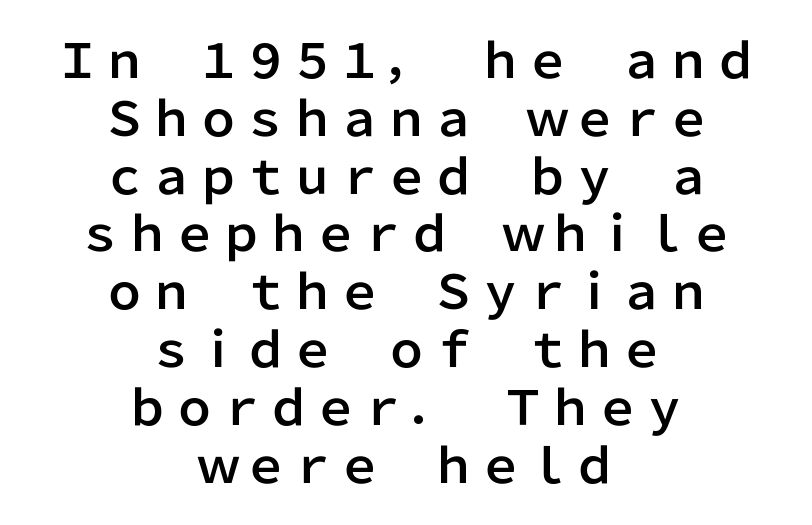
The image shows 47 px sans-serif type, upright; set centered, line spacing 1.23x, normal letter spacing, not underlined; low stroke contrast and a medium x-height.
